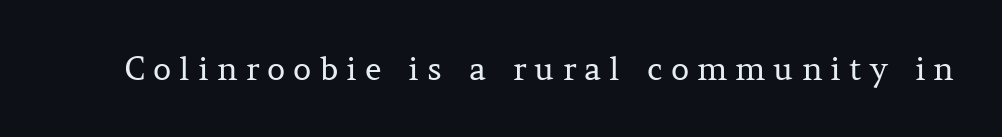
This is roman type, the default non-slanted kind. Is the type heavy? It reads as light-to-regular instead. Quick note: underline off. The face used here is proportionally spaced, like ordinary book or web type. Honestly, the letter spacing is so wide it's the main thing you notice.
